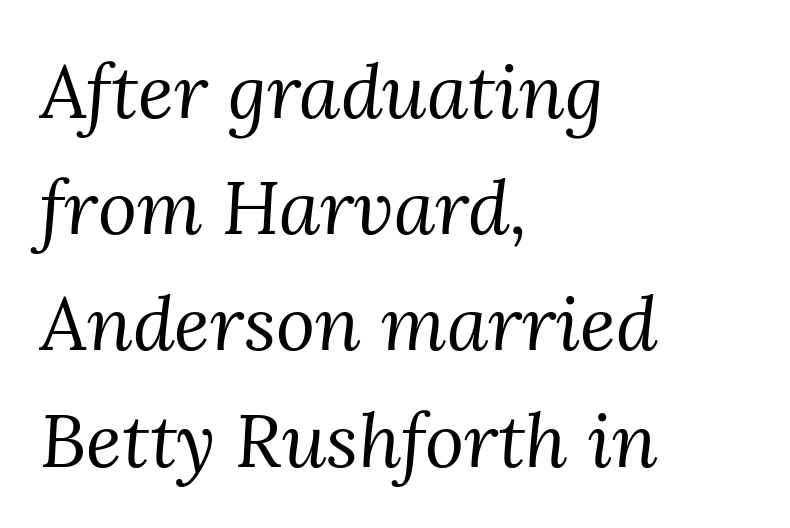
Q: Is the text bold? A: No.
Q: Is the text italic (slanted)? A: Yes, it leans right by about 3 degrees.
Q: Is the typeface a serif or a sans-serif typeface? A: Serif.
Q: Is the text underlined? A: No.
Q: How is the paragraph aligned? A: Left-aligned.
Q: Is the spacing between letters normal or unusually wide? A: Normal.
Q: Is the spacing between lines tight, normal or loose? A: Normal.
Q: Width (condensed, normal, or wide)? A: Normal.
Q: Stroke contrast? A: Medium.
Q: x-height? A: Medium.
Q: Monospaced? A: No.
